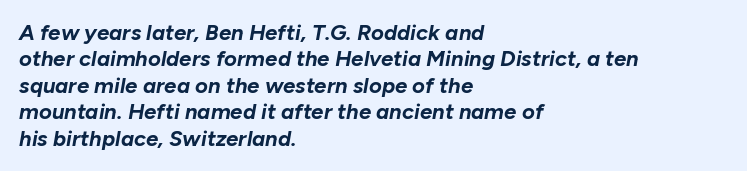
{"italic": "yes", "lean": "right", "slant_degrees": 10, "bold": "yes", "underline": "no", "align": "left", "line_spacing_ratio": 1.2, "letter_spacing": "normal", "letter_spacing_em": 0.0, "glyph_px": 22}
